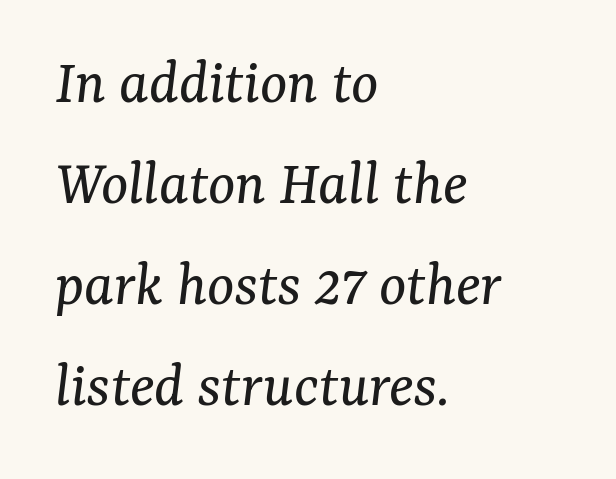
{"serif": "yes", "italic": "yes", "lean": "right", "slant_degrees": 7, "bold": "no", "weight": "regular", "width": "normal", "stroke_contrast": "medium", "x_height": "medium", "monospaced": "no", "underline": "no", "align": "left", "line_spacing": "normal", "line_spacing_ratio": 1.58, "letter_spacing": "normal", "letter_spacing_em": 0.0, "glyph_px": 64}
